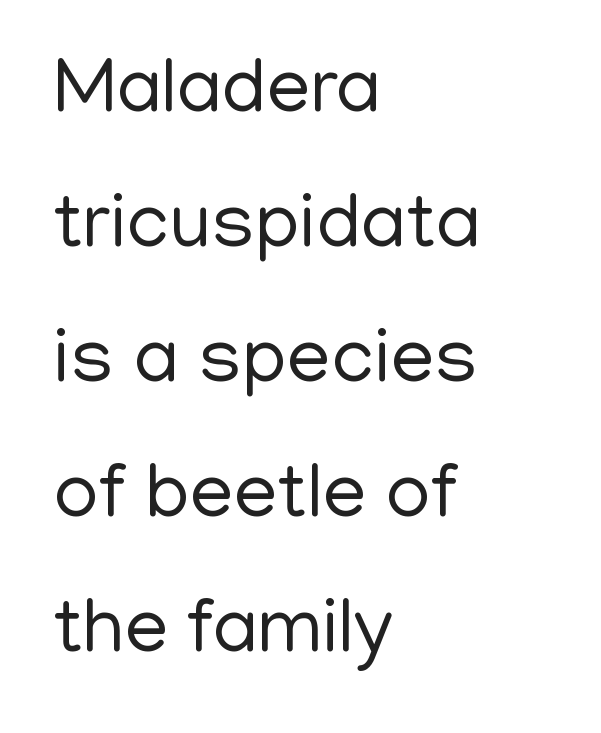
Q: Is the text bold? A: No.
Q: Is the text italic (slanted)? A: No, it is upright.
Q: Is the typeface a serif or a sans-serif typeface? A: Sans-serif.
Q: Is the text underlined? A: No.
Q: How is the paragraph aligned? A: Left-aligned.
Q: Is the spacing between letters normal or unusually wide? A: Normal.
Q: Width (condensed, normal, or wide)? A: Normal.
Q: Stroke contrast? A: Low.
Q: x-height? A: Medium.
Q: Monospaced? A: No.
